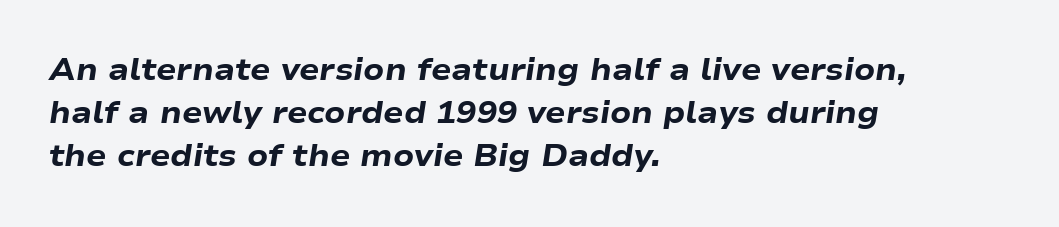
The whole block is typeset with a tilt. Quick note: underline off. Horizontal alignment here is leftward, the default for most running prose. Do the characters align in a grid? No, the font is proportional.
